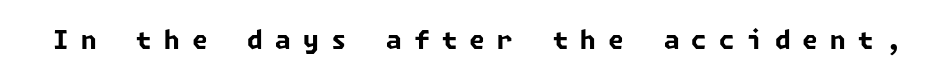
Q: Is the text bold? A: Yes.
Q: Is the text underlined? A: No.
Q: Is the spacing between letters normal or unusually wide? A: Unusually wide.
